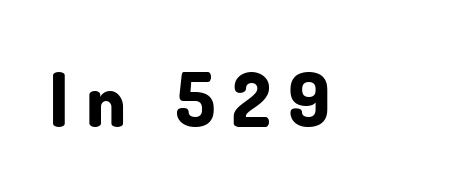
The image shows 75 px bold sans-serif type, upright; set unusually wide letter spacing (+0.23 em), not underlined; low stroke contrast and a small x-height.
